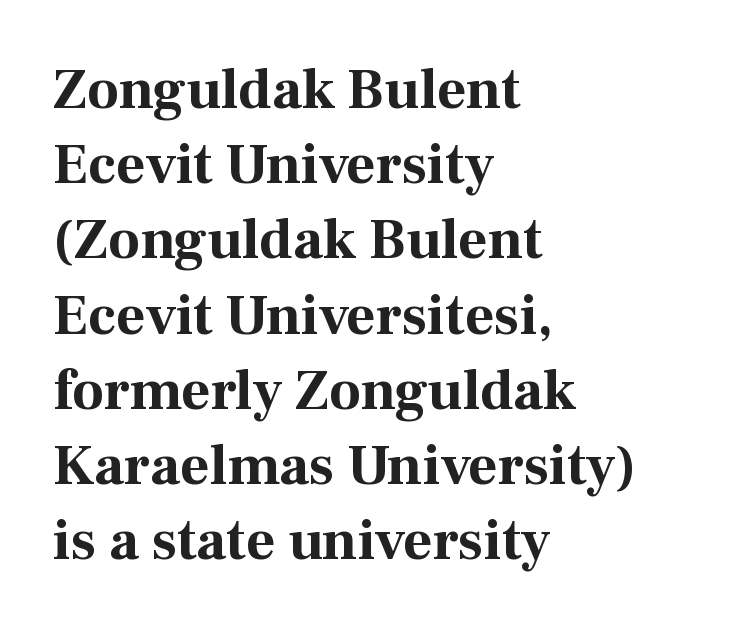
The image shows 57 px bold serif type, upright; set left-aligned, normal line spacing (1.32x), normal letter spacing, not underlined; medium stroke contrast and a medium x-height.
